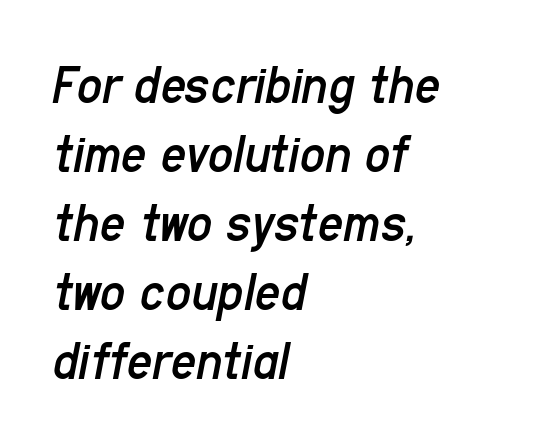
Q: Is the text bold? A: No.
Q: Is the text italic (slanted)? A: Yes, it leans right by about 11 degrees.
Q: Is the text underlined? A: No.
Q: How is the paragraph aligned? A: Left-aligned.
Q: Is the spacing between letters normal or unusually wide? A: Normal.
Q: Width (condensed, normal, or wide)? A: Condensed.
Q: Stroke contrast? A: Low.
Q: x-height? A: Medium.
Q: Monospaced? A: No.
